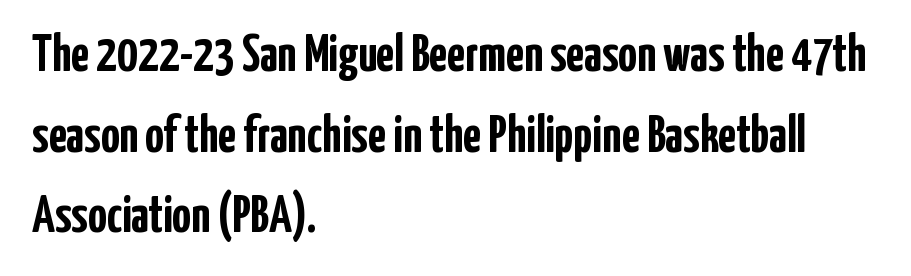
Clear beneath every line of the passage. A typesetter would label this face a sans. Each line starts at the same left margin while the right side varies. The letters advance in unequal steps, a hallmark of proportional type.
